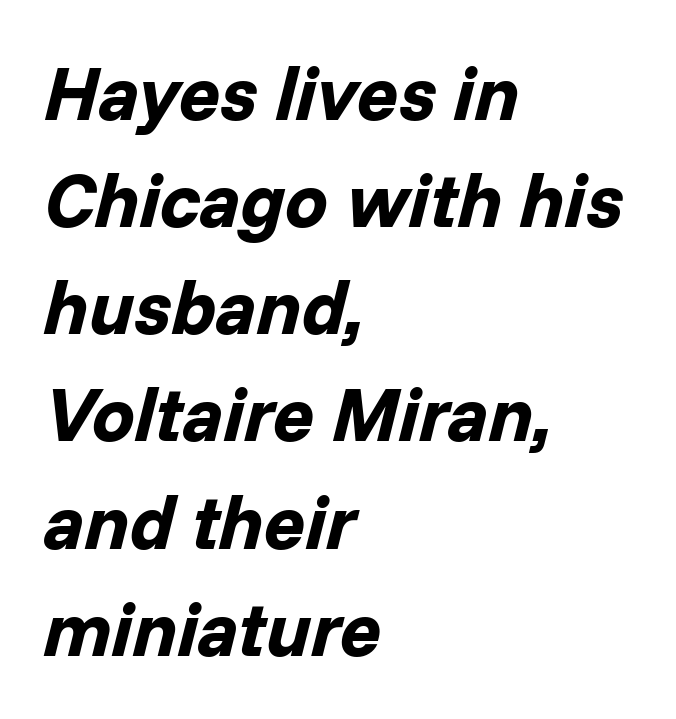
{"italic": "yes", "lean": "right", "slant_degrees": 14, "bold": "yes", "weight": "bold", "width": "normal", "stroke_contrast": "low", "x_height": "medium", "monospaced": "no", "underline": "no", "align": "left", "line_spacing": "normal", "line_spacing_ratio": 1.41, "letter_spacing": "normal", "letter_spacing_em": 0.0, "glyph_px": 76}
